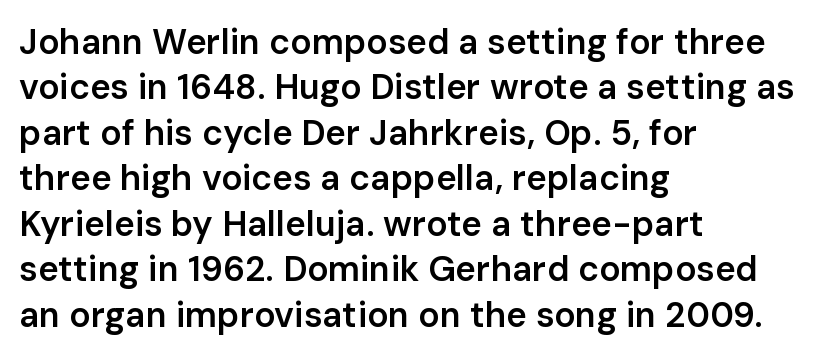
{"serif": "no", "italic": "no", "bold": "semi", "weight": "semibold", "width": "normal", "stroke_contrast": "low", "x_height": "medium", "monospaced": "no", "underline": "no", "align": "left", "line_spacing": "normal", "line_spacing_ratio": 1.3, "letter_spacing": "normal", "letter_spacing_em": 0.0, "glyph_px": 35}
